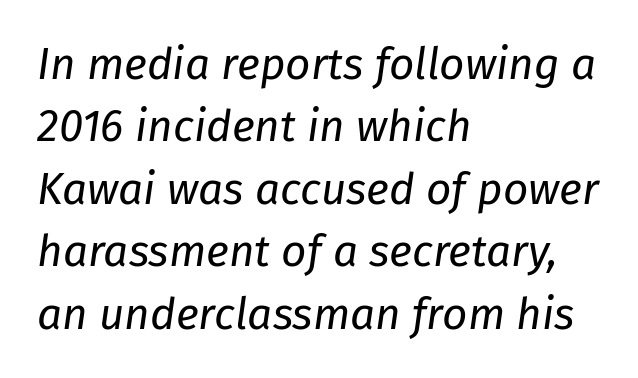
Q: Is the text bold? A: No.
Q: Is the text italic (slanted)? A: Yes, it leans right by about 8 degrees.
Q: Is the text underlined? A: No.
Q: How is the paragraph aligned? A: Left-aligned.
Q: Is the spacing between letters normal or unusually wide? A: Normal.
Q: Is the spacing between lines tight, normal or loose? A: Normal.
Q: Width (condensed, normal, or wide)? A: Normal.
Q: Stroke contrast? A: Low.
Q: x-height? A: Medium.
Q: Monospaced? A: No.
